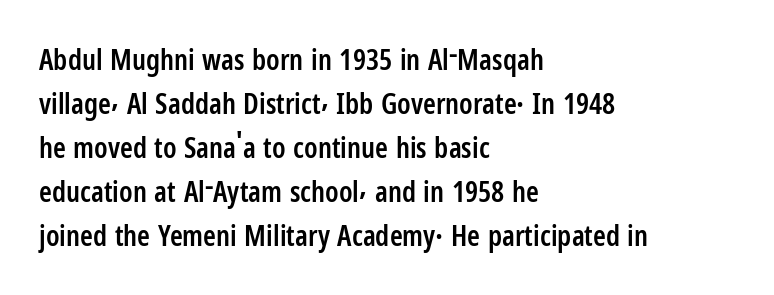
The image shows 29 px semibold, condensed sans-serif type, upright; set left-aligned, normal line spacing (1.52x), normal letter spacing, not underlined; low stroke contrast and a medium x-height.
